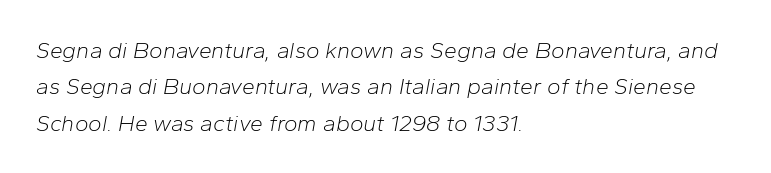
{"italic": "yes", "lean": "right", "slant_degrees": 10, "bold": "no", "underline": "no", "align": "left", "line_spacing": "normal", "line_spacing_ratio": 1.58, "letter_spacing": "normal", "letter_spacing_em": 0.0, "glyph_px": 23}
